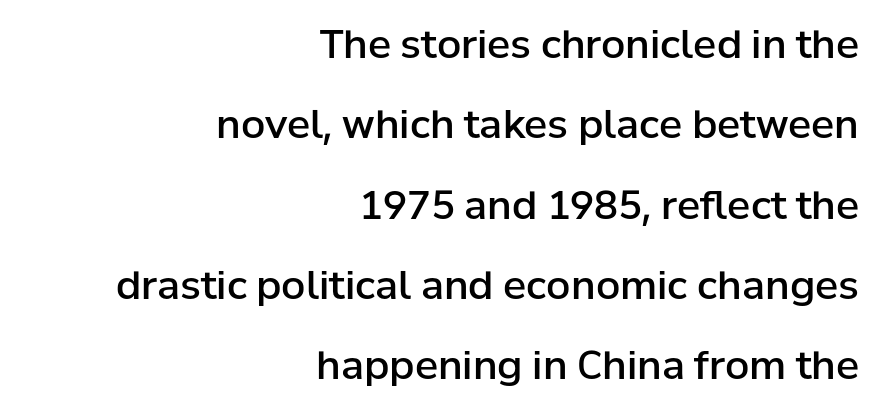
Q: Is the text bold? A: Semi-bold.
Q: Is the text italic (slanted)? A: No, it is upright.
Q: Is the typeface a serif or a sans-serif typeface? A: Sans-serif.
Q: Is the text underlined? A: No.
Q: How is the paragraph aligned? A: Right-aligned.
Q: Is the spacing between letters normal or unusually wide? A: Normal.
Q: Is the spacing between lines tight, normal or loose? A: Loose.
Q: Width (condensed, normal, or wide)? A: Normal.
Q: Stroke contrast? A: Low.
Q: x-height? A: Medium.
Q: Monospaced? A: No.
